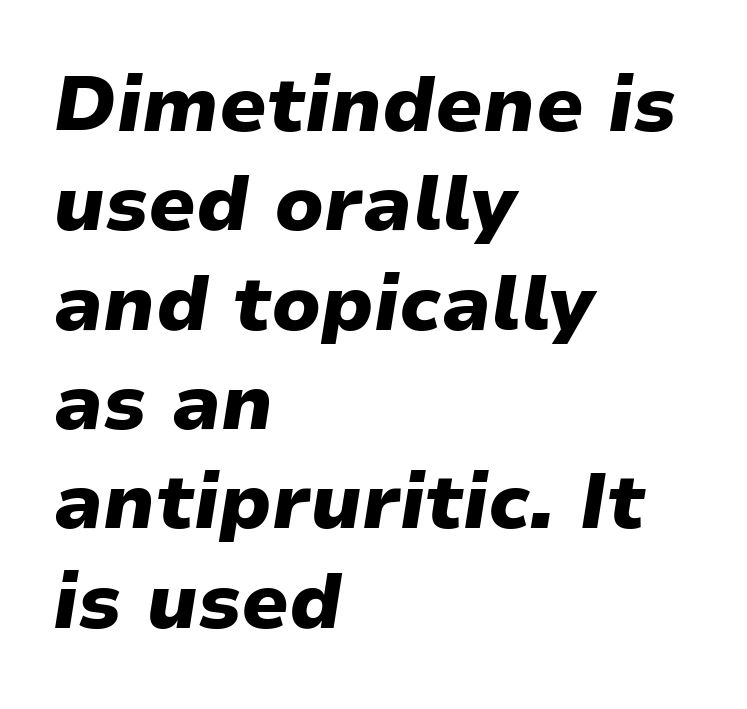
Q: Is the text bold? A: Yes.
Q: Is the text italic (slanted)? A: Yes, it leans right by about 9 degrees.
Q: Is the text underlined? A: No.
Q: How is the paragraph aligned? A: Left-aligned.
Q: Is the spacing between letters normal or unusually wide? A: Normal.
Q: Is the spacing between lines tight, normal or loose? A: Normal.
Q: Width (condensed, normal, or wide)? A: Normal.
Q: Stroke contrast? A: Low.
Q: x-height? A: Medium.
Q: Monospaced? A: No.
